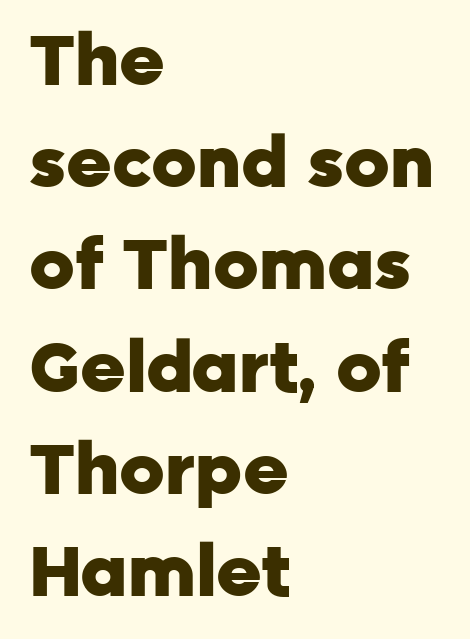
The image shows 70 px heavy sans-serif type, upright; set left-aligned, normal line spacing (1.46x), normal letter spacing, not underlined; low stroke contrast and a medium x-height.
